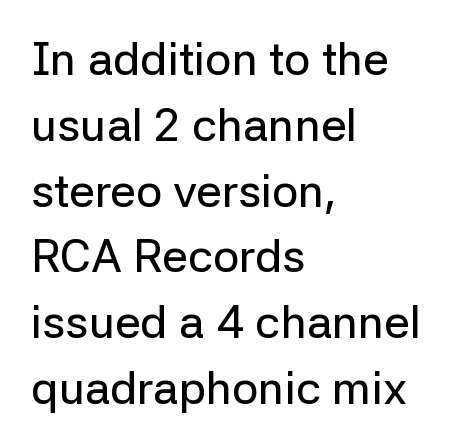
The image shows 46 px sans-serif type, upright; set left-aligned, normal line spacing (1.43x), normal letter spacing, not underlined; low stroke contrast and a medium x-height.
